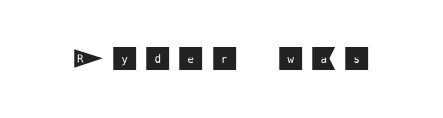
Plain, unruled lines of type. Characters follow at a spacing far wider than the type designer built in. Notice how the stems are strictly vertical — no italics here.
